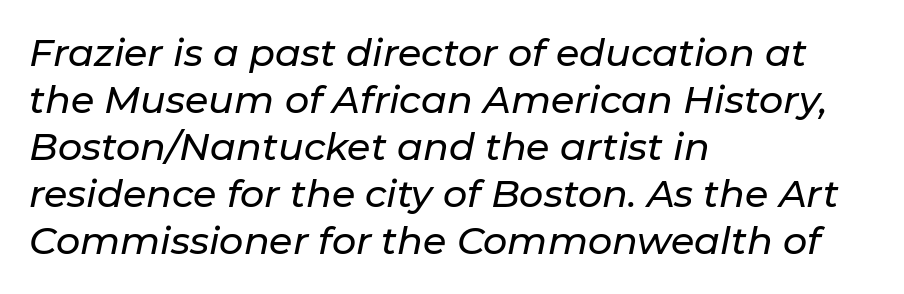
The image shows 38 px text type, italic (leaning right); set left-aligned, line spacing 1.24x, normal letter spacing, not underlined; low stroke contrast and a medium x-height.
